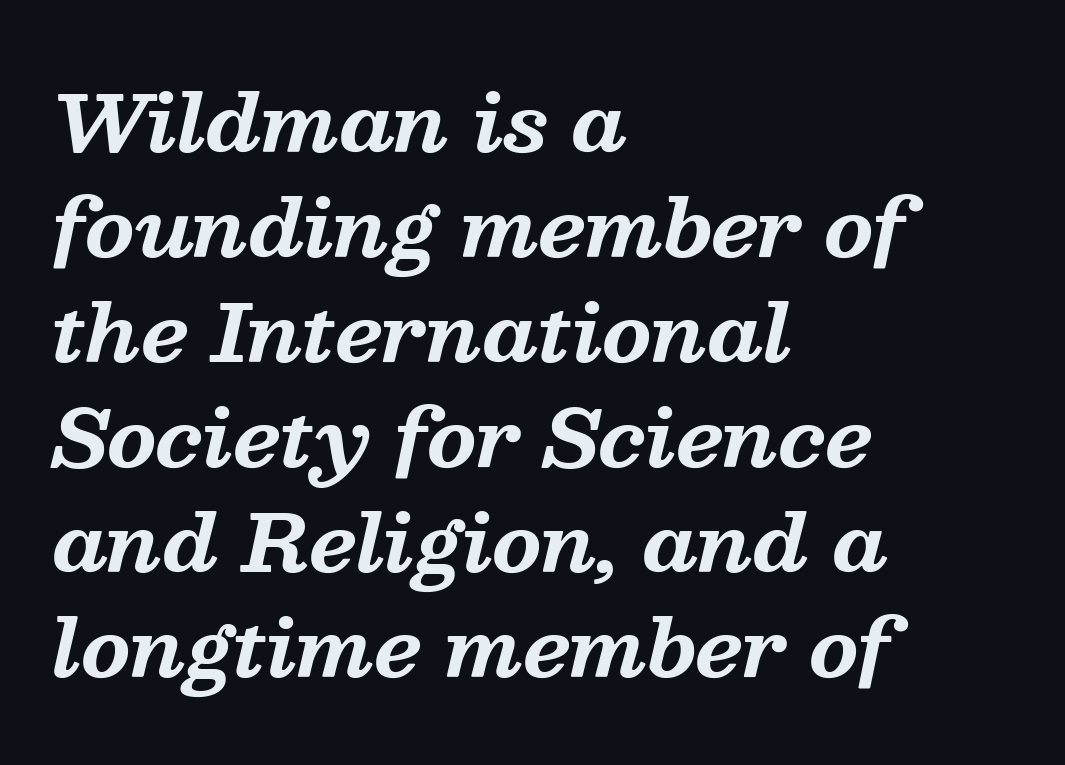
{"serif": "yes", "italic": "yes", "lean": "right", "slant_degrees": 13, "bold": "yes", "weight": "bold", "width": "normal", "stroke_contrast": "medium", "x_height": "medium", "monospaced": "no", "underline": "no", "align": "left", "line_spacing": "normal", "line_spacing_ratio": 1.33, "letter_spacing": "normal", "letter_spacing_em": 0.0, "glyph_px": 79}
